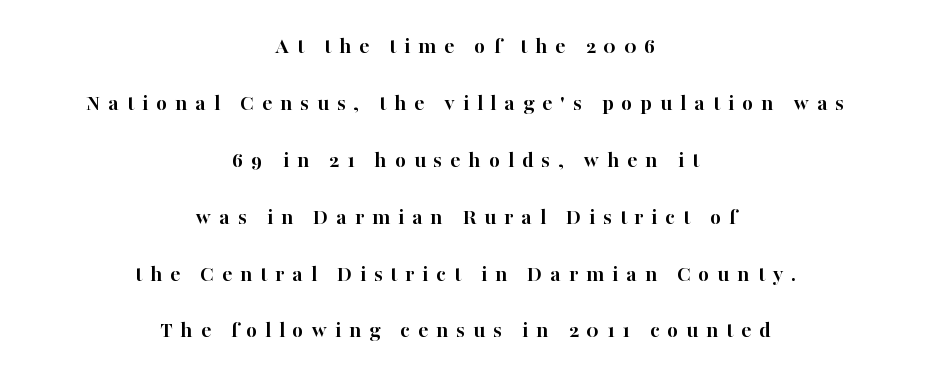
In terms of weight, the rendering is a true, heavy bold. Vertical spacing — loose. Anything drawn beneath the words? Only blank space. Each line is balanced around a shared central axis. This sample uses an upright cut, with every glyph sitting square on the baseline.
